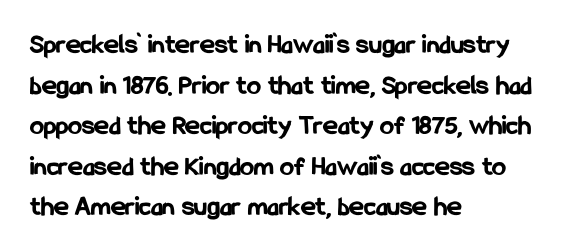
{"serif": "no", "italic": "no", "bold": "yes", "weight": "bold", "width": "condensed", "stroke_contrast": "low", "x_height": "medium", "monospaced": "no", "underline": "no", "align": "left", "line_spacing": "normal", "line_spacing_ratio": 1.45, "letter_spacing": "normal", "letter_spacing_em": 0.0, "glyph_px": 28}
